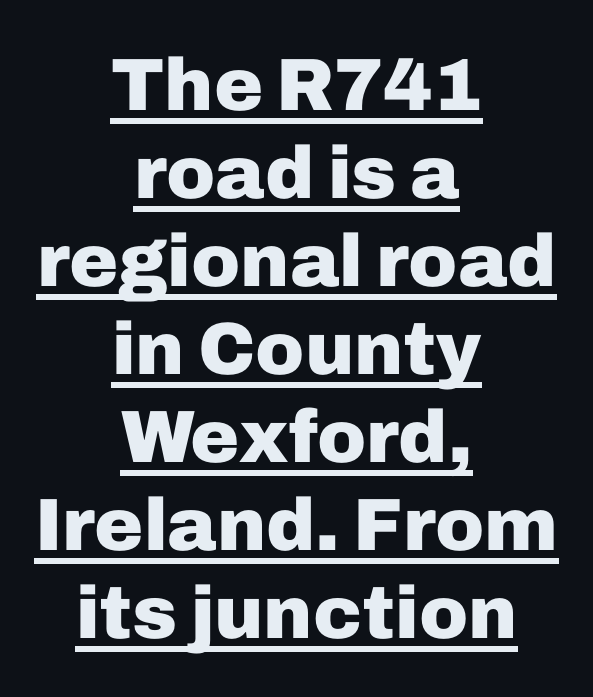
{"serif": "no", "italic": "no", "bold": "yes", "weight": "heavy", "width": "normal", "stroke_contrast": "low", "x_height": "medium", "monospaced": "no", "underline": "yes", "align": "center", "line_spacing_ratio": 1.19, "letter_spacing": "normal", "letter_spacing_em": 0.0, "glyph_px": 74}
